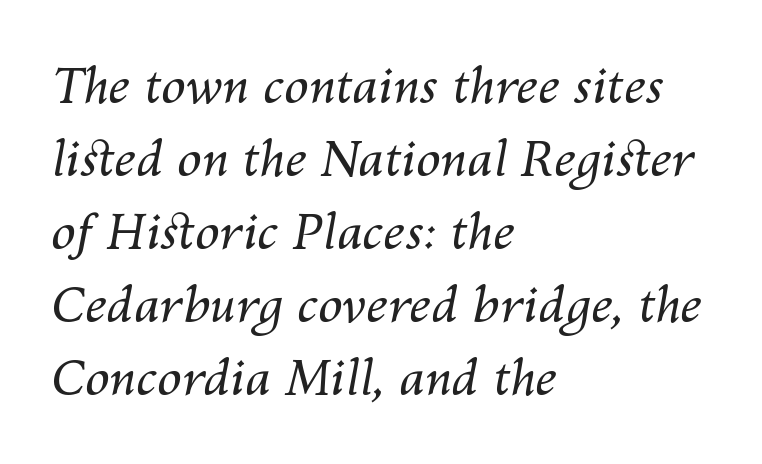
The image shows 49 px regular-weight type, italic (leaning right); set left-aligned, normal line spacing (1.49x), normal letter spacing, not underlined; medium stroke contrast and a medium x-height.
